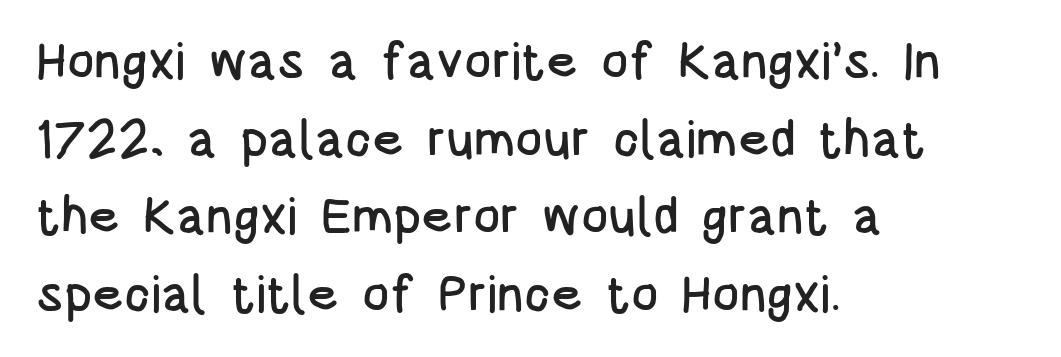
Q: Is the text italic (slanted)? A: No, it is upright.
Q: Is the typeface a serif or a sans-serif typeface? A: Sans-serif.
Q: Is the text underlined? A: No.
Q: How is the paragraph aligned? A: Left-aligned.
Q: Is the spacing between letters normal or unusually wide? A: Normal.
Q: Is the spacing between lines tight, normal or loose? A: Normal.
Q: Width (condensed, normal, or wide)? A: Condensed.
Q: Stroke contrast? A: Low.
Q: x-height? A: Large.
Q: Monospaced? A: No.
